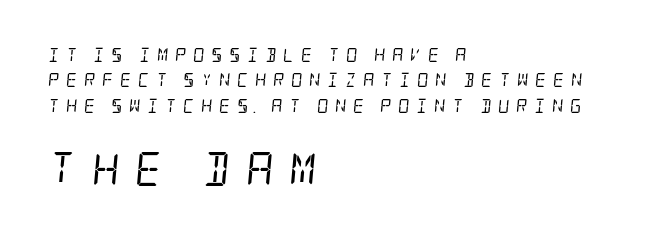
{"serif": "yes", "italic": "yes", "lean": "right", "slant_degrees": 5, "bold": "no", "weight": "regular", "width": "condensed", "stroke_contrast": "low", "x_height": "large", "underline": "no", "align": "left", "line_spacing_ratio": 1.82, "letter_spacing": "wide", "letter_spacing_em": 0.47, "larger_block": "second", "size_ratio": 2.43, "glyph_px": 34}
